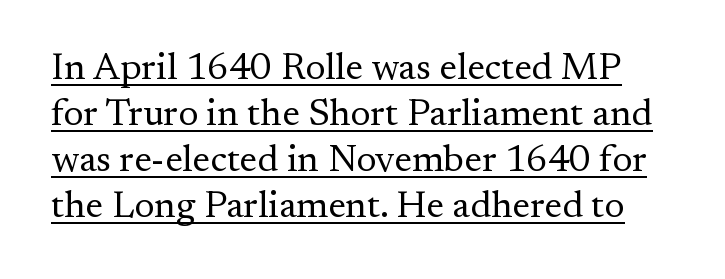
Q: Is the text bold? A: No.
Q: Is the text italic (slanted)? A: No, it is upright.
Q: Is the typeface a serif or a sans-serif typeface? A: Serif.
Q: Is the text underlined? A: Yes.
Q: Is the spacing between letters normal or unusually wide? A: Normal.
Q: Width (condensed, normal, or wide)? A: Normal.
Q: Stroke contrast? A: Medium.
Q: x-height? A: Small.
Q: Monospaced? A: No.
